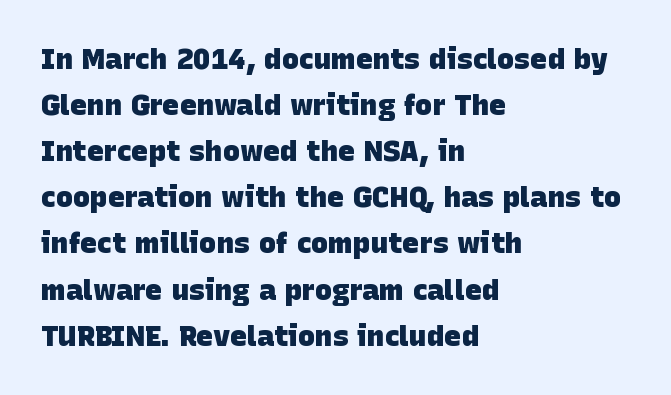
The image shows 29 px heavy sans-serif type; set left-aligned, normal line spacing (1.59x), normal letter spacing, not underlined; low stroke contrast and a large x-height.
